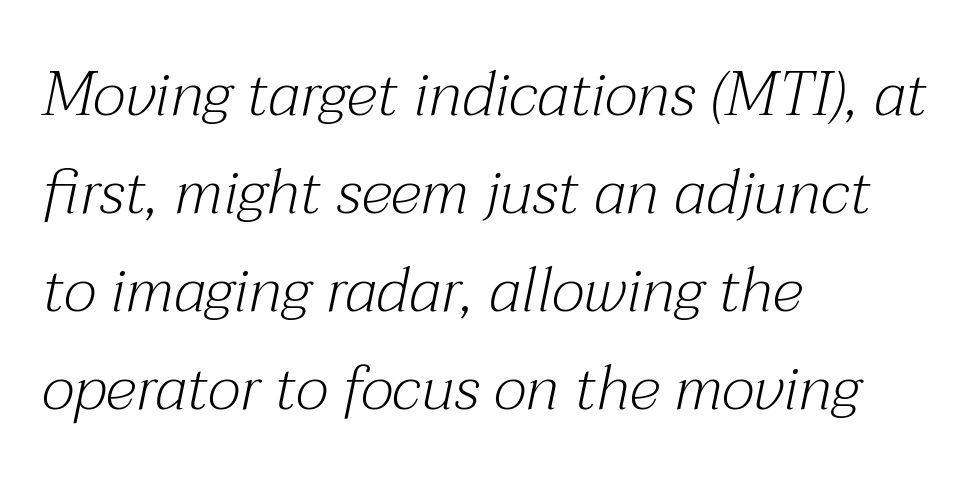
Note the varied advance widths — an 'i' is clearly narrower than an 'm'. A student would call this left alignment; a typographer would say flush left, rag right. Observe the serifs anchoring each vertical stroke in this sample. Is the letter spacing exaggerated? No — it looks like the ordinary default. The face looks like a standard text weight, possibly lighter. The glyphs are unaccompanied by any horizontal stroke below them.
